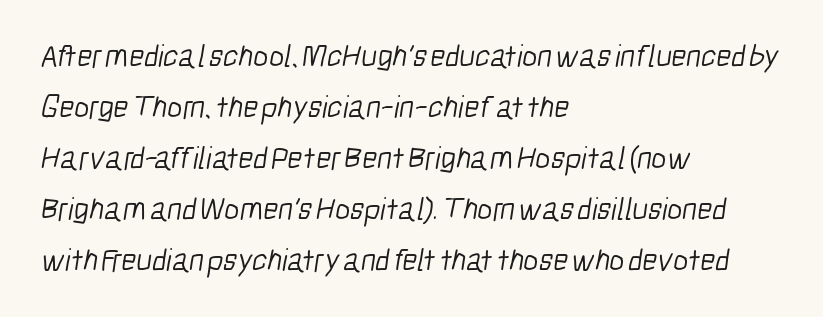
{"serif": "no", "bold": "no", "weight": "light", "width": "condensed", "stroke_contrast": "low", "x_height": "medium", "monospaced": "no", "underline": "no", "align": "left", "line_spacing": "normal", "line_spacing_ratio": 1.59, "letter_spacing": "normal", "letter_spacing_em": 0.0, "glyph_px": 32}
